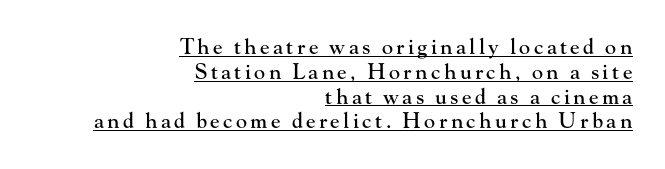
Q: Is the text italic (slanted)? A: No, it is upright.
Q: Is the text underlined? A: Yes.
Q: How is the paragraph aligned? A: Right-aligned.
